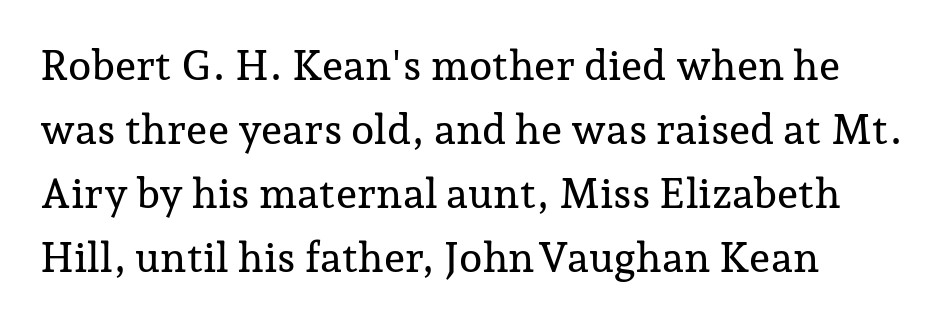
{"serif": "yes", "italic": "no", "width": "normal", "stroke_contrast": "low", "x_height": "medium", "monospaced": "no", "underline": "no", "align": "left", "line_spacing": "normal", "line_spacing_ratio": 1.52, "letter_spacing": "normal", "letter_spacing_em": 0.0, "glyph_px": 42}
